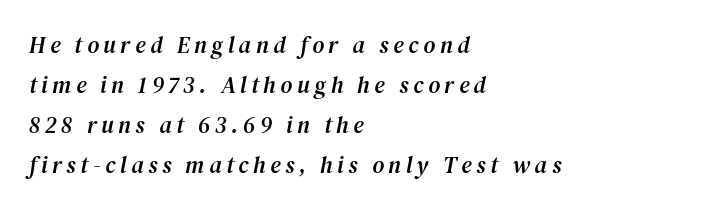
Q: Is the text italic (slanted)? A: Yes, it leans right by about 12 degrees.
Q: Is the text underlined? A: No.
Q: How is the paragraph aligned? A: Left-aligned.
Q: Is the spacing between letters normal or unusually wide? A: Unusually wide.
